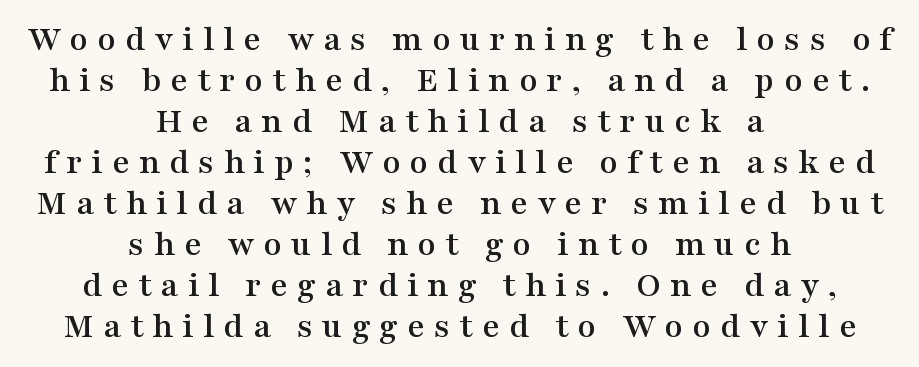
Q: Is the text italic (slanted)? A: No, it is upright.
Q: Is the typeface a serif or a sans-serif typeface? A: Serif.
Q: Is the text underlined? A: No.
Q: How is the paragraph aligned? A: Centered.
Q: Is the spacing between letters normal or unusually wide? A: Unusually wide.
Q: Is the spacing between lines tight, normal or loose? A: Tight.
Q: Width (condensed, normal, or wide)? A: Wide.
Q: Stroke contrast? A: Medium.
Q: x-height? A: Medium.
Q: Monospaced? A: No.
